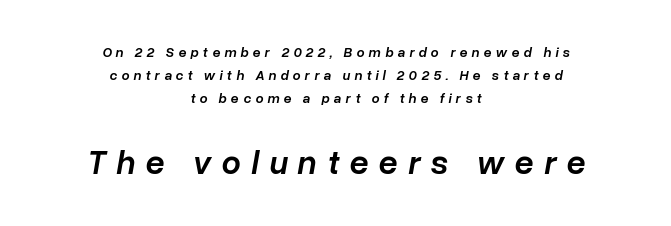
Q: Is the text bold? A: Semi-bold.
Q: Is the text italic (slanted)? A: Yes, it leans right by about 10 degrees.
Q: Is the text underlined? A: No.
Q: How is the paragraph aligned? A: Centered.
Q: Is the spacing between letters normal or unusually wide? A: Unusually wide.
Q: Is the spacing between lines tight, normal or loose? A: Normal.
Q: Which block of text is set in a larger size, the first (top) or the second (bottom)? A: The second (bottom) one.
Q: Width (condensed, normal, or wide)? A: Normal.
Q: Stroke contrast? A: Low.
Q: x-height? A: Medium.
Q: Monospaced? A: No.
